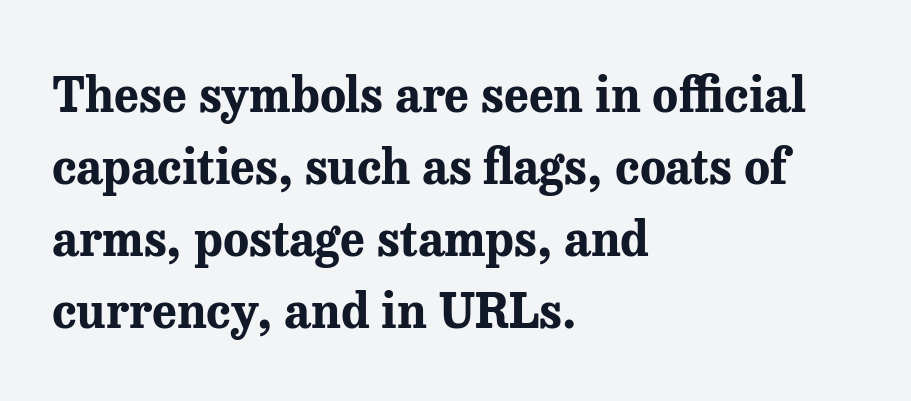
Does the type have serifs? Yes, each stem ends in a small foot. Spacing between characters is what you'd get straight out of the box. You can tell it's not italic because the verticals are truly vertical. Anything drawn beneath the words? Only blank space. Look at the stroke-to-counter ratio: heavy, a bold.
